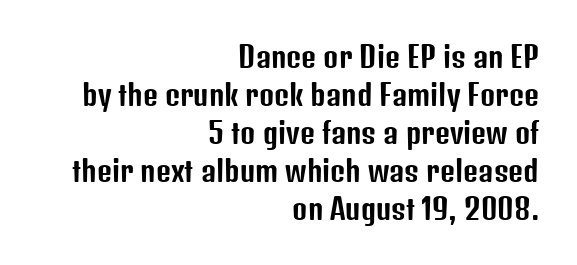
The passage shown is typed in a proportional face where columns would drift. Beneath every word, the page is bare. Normally led — the rows are evenly, conventionally spaced. Nothing unusual about the tracking: characters are spaced as the font intends. Classification — sans serif.
